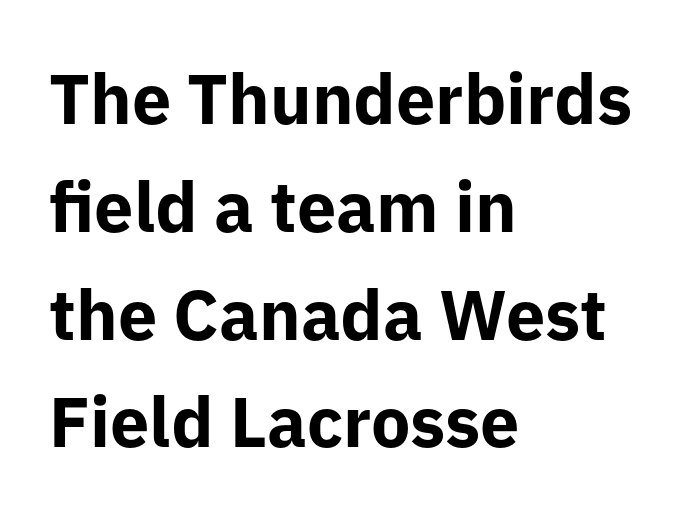
The image shows 70 px bold sans-serif type, upright; set left-aligned, normal line spacing (1.54x), normal letter spacing, not underlined; low stroke contrast and a medium x-height.
